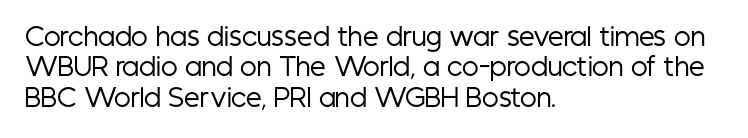
Q: Is the text bold? A: No.
Q: Is the text italic (slanted)? A: No, it is upright.
Q: Is the text underlined? A: No.
Q: How is the paragraph aligned? A: Left-aligned.
Q: Is the spacing between letters normal or unusually wide? A: Normal.
